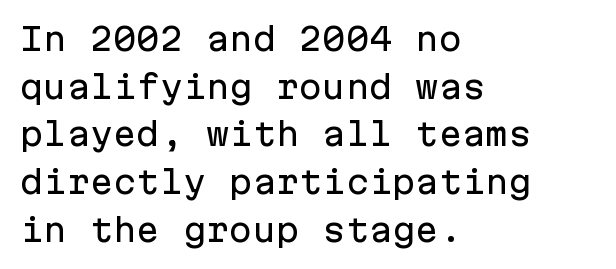
{"serif": "no", "italic": "no", "width": "normal", "stroke_contrast": "low", "x_height": "medium", "monospaced": "yes", "underline": "no", "align": "left", "line_spacing": "normal", "line_spacing_ratio": 1.54, "letter_spacing": "normal", "letter_spacing_em": 0.0, "glyph_px": 31}
